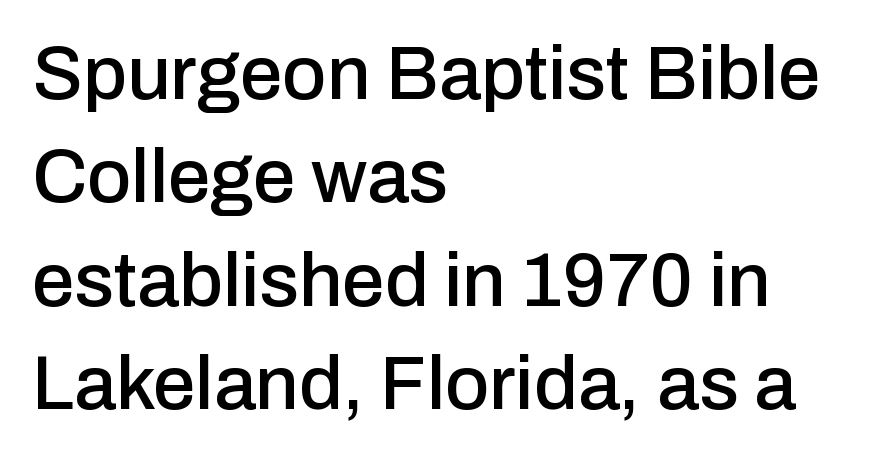
{"serif": "no", "italic": "no", "width": "normal", "stroke_contrast": "low", "x_height": "medium", "monospaced": "no", "underline": "no", "align": "left", "line_spacing": "normal", "line_spacing_ratio": 1.36, "letter_spacing": "normal", "letter_spacing_em": 0.0, "glyph_px": 76}
